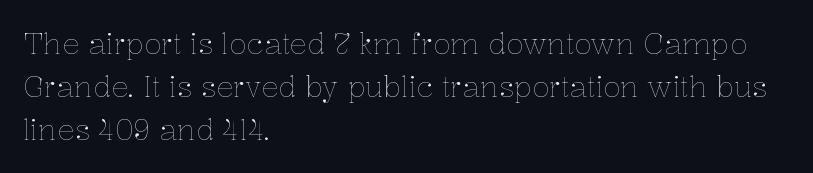
{"italic": "no", "bold": "no", "weight": "thin", "width": "normal", "stroke_contrast": "low", "x_height": "medium", "monospaced": "no", "underline": "no", "align": "left", "line_spacing": "normal", "line_spacing_ratio": 1.49, "letter_spacing": "normal", "letter_spacing_em": 0.0, "glyph_px": 29}
